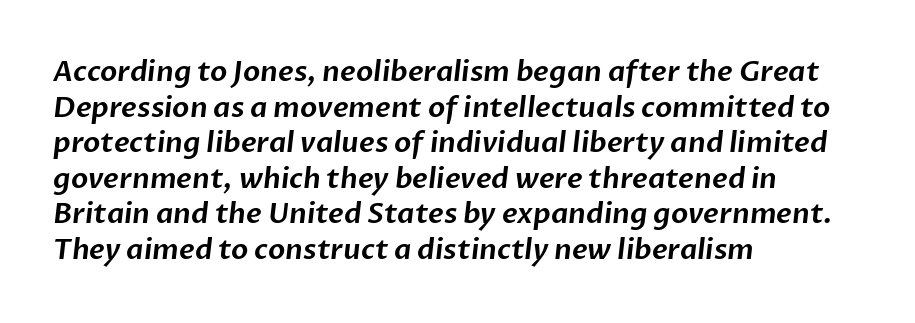
The image shows 28 px sans-serif type; set left-aligned, normal line spacing (1.27x), normal letter spacing, not underlined; low stroke contrast and a medium x-height.
